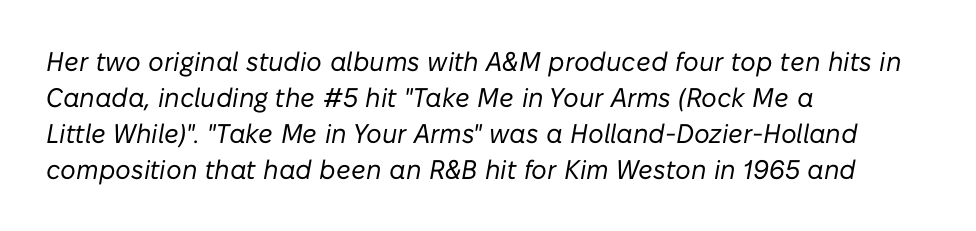
Anything drawn beneath the words? Only blank space. No heavy texture on the line: the type isn't bold. The letterforms sit shoulder to shoulder at normal distance. These lines are set flush left with a ragged right edge. These lines sit exactly where default settings would place them. Emphasis-style slanted type is in use.
